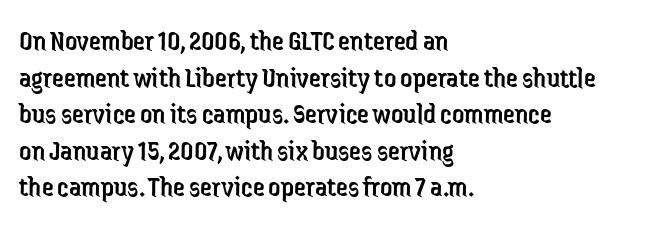
The image shows 30 px regular-weight, condensed sans-serif type, upright; set left-aligned, line spacing 1.22x, normal letter spacing, not underlined; low stroke contrast and a medium x-height.
